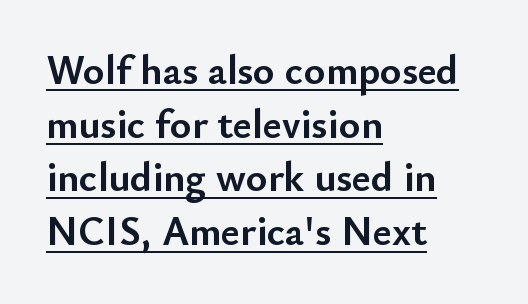
{"serif": "no", "italic": "no", "bold": "yes", "weight": "semibold", "width": "normal", "stroke_contrast": "low", "x_height": "small", "monospaced": "no", "underline": "yes", "align": "left", "line_spacing": "normal", "line_spacing_ratio": 1.31, "letter_spacing": "normal", "letter_spacing_em": 0.0, "glyph_px": 41}
